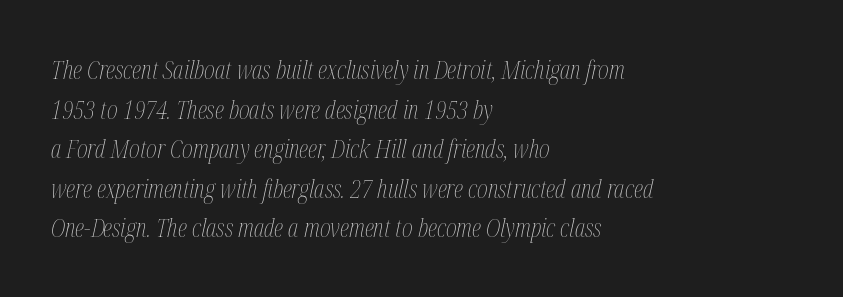
Q: Is the text bold? A: No.
Q: Is the text italic (slanted)? A: Yes, it leans right by about 12 degrees.
Q: Is the text underlined? A: No.
Q: How is the paragraph aligned? A: Left-aligned.
Q: Is the spacing between letters normal or unusually wide? A: Normal.
Q: Is the spacing between lines tight, normal or loose? A: Normal.
